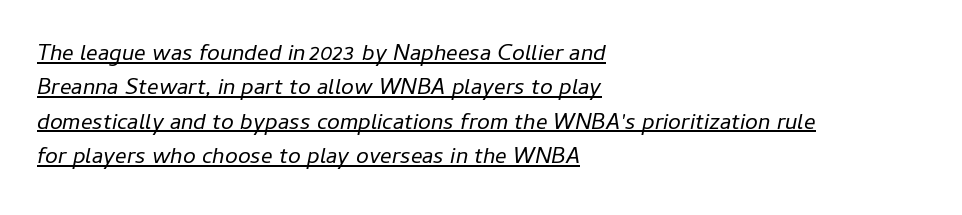
{"italic": "yes", "lean": "right", "slant_degrees": 11, "bold": "no", "underline": "yes", "align": "left", "line_spacing": "normal", "line_spacing_ratio": 1.49, "letter_spacing": "normal", "letter_spacing_em": 0.0, "glyph_px": 23}
